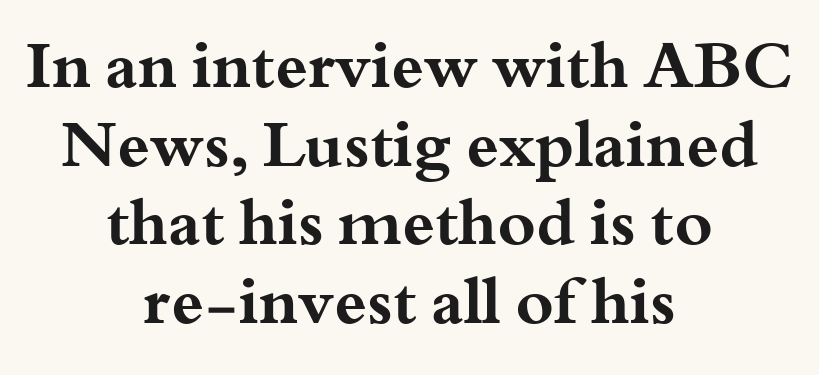
If you drew a line through each stem, it would be perfectly vertical. Underline: absent. The passage shown is typed in a proportional face where columns would drift. Look at the tracking — it's just the regular setting, nothing added. The face used here is seriffed, in the tradition of book romans.
